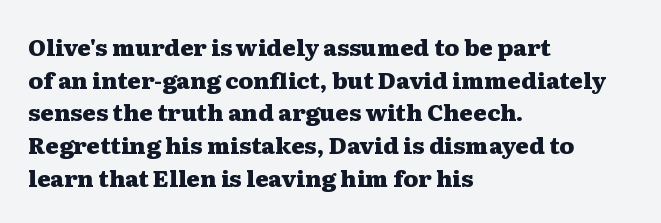
Q: Is the text bold? A: Yes.
Q: Is the text italic (slanted)? A: No, it is upright.
Q: Is the text underlined? A: No.
Q: How is the paragraph aligned? A: Left-aligned.
Q: Is the spacing between letters normal or unusually wide? A: Normal.
Q: Is the spacing between lines tight, normal or loose? A: Normal.
